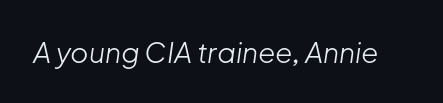
Q: Is the text bold? A: No.
Q: Is the text italic (slanted)? A: Yes, it leans right by about 8 degrees.
Q: Is the text underlined? A: No.
Q: Is the spacing between letters normal or unusually wide? A: Normal.
Q: Width (condensed, normal, or wide)? A: Normal.
Q: Stroke contrast? A: Low.
Q: x-height? A: Medium.
Q: Monospaced? A: No.
